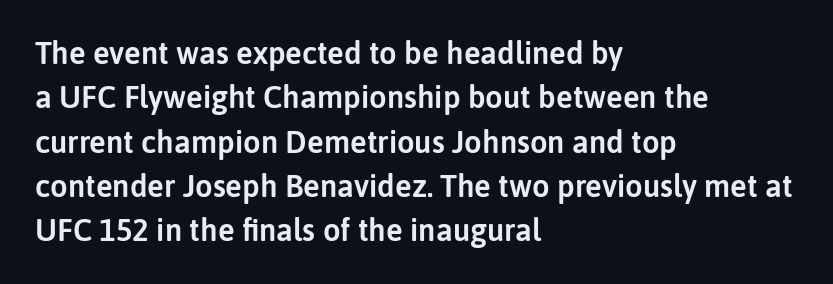
Is the letter spacing exaggerated? No — it looks like the ordinary default. The glyphs are unaccompanied by any horizontal stroke below them. Characters remain perfectly vertical along every line. How would I describe the line gaps? Plain and ordinary.
